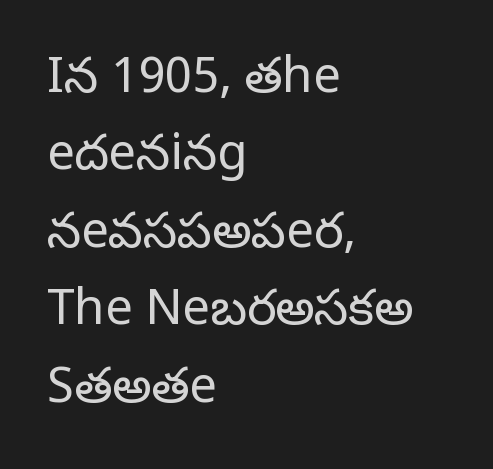
Q: Is the text bold? A: No.
Q: Is the text italic (slanted)? A: No, it is upright.
Q: Is the typeface a serif or a sans-serif typeface? A: Serif.
Q: Is the text underlined? A: No.
Q: How is the paragraph aligned? A: Left-aligned.
Q: Is the spacing between letters normal or unusually wide? A: Normal.
Q: Is the spacing between lines tight, normal or loose? A: Normal.
Q: Width (condensed, normal, or wide)? A: Normal.
Q: Stroke contrast? A: Low.
Q: x-height? A: Large.
Q: Monospaced? A: No.
